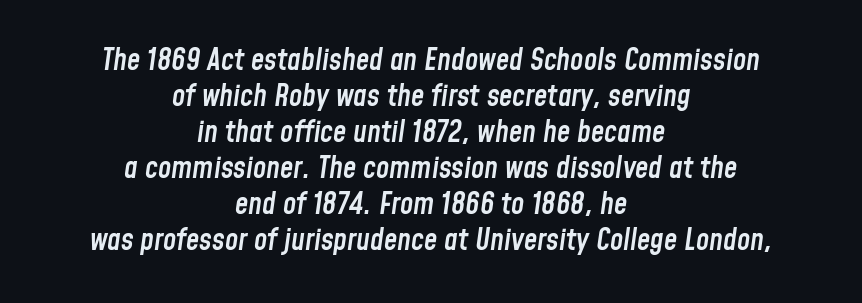
{"italic": "yes", "lean": "right", "slant_degrees": 8, "bold": "semi", "weight": "semibold", "width": "condensed", "stroke_contrast": "low", "x_height": "medium", "monospaced": "no", "underline": "no", "align": "center", "line_spacing_ratio": 1.2, "letter_spacing": "normal", "letter_spacing_em": 0.0, "glyph_px": 30}
